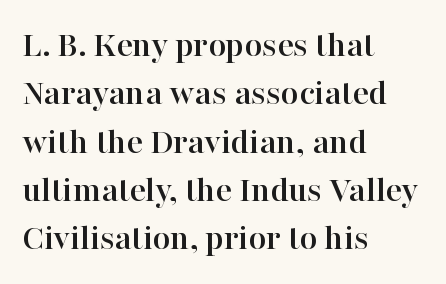
The gap between lines stays unmarked. Nope, not italic — everything's standing straight. Regular leading. Each word holds together tightly as a unit, with standard inter-letter gaps. Do the characters align in a grid? No, the font is proportional. This rendering uses left alignment, leaving the right contour irregular.
